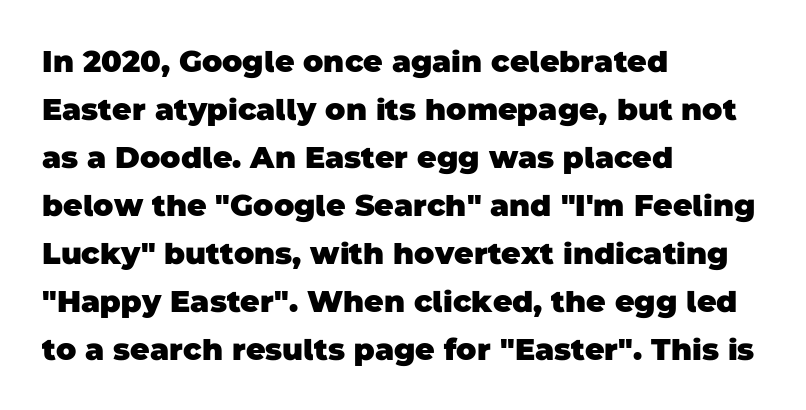
The image shows 30 px heavy sans-serif type; set left-aligned, normal line spacing (1.6x), normal letter spacing, not underlined; low stroke contrast and a large x-height.
